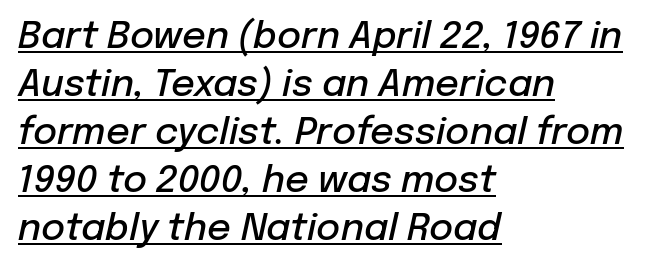
Q: Is the text bold? A: Semi-bold.
Q: Is the text italic (slanted)? A: Yes, it leans right by about 12 degrees.
Q: Is the text underlined? A: Yes.
Q: How is the paragraph aligned? A: Left-aligned.
Q: Is the spacing between letters normal or unusually wide? A: Normal.
Q: Is the spacing between lines tight, normal or loose? A: Normal.
Q: Width (condensed, normal, or wide)? A: Normal.
Q: Stroke contrast? A: Low.
Q: x-height? A: Medium.
Q: Monospaced? A: No.
